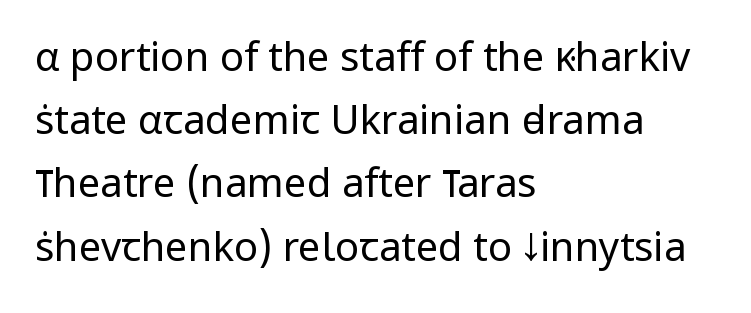
The image shows 40 px regular-weight sans-serif type, upright; set left-aligned, normal line spacing (1.58x), normal letter spacing, not underlined; low stroke contrast and a medium x-height.
